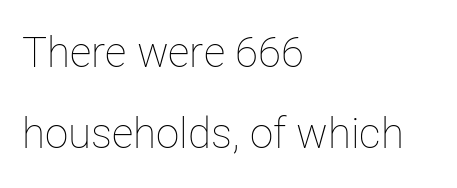
Q: Is the text bold? A: No.
Q: Is the text italic (slanted)? A: No, it is upright.
Q: Is the text underlined? A: No.
Q: How is the paragraph aligned? A: Left-aligned.
Q: Is the spacing between letters normal or unusually wide? A: Normal.
Q: Is the spacing between lines tight, normal or loose? A: Loose.
Q: Width (condensed, normal, or wide)? A: Normal.
Q: Stroke contrast? A: Low.
Q: x-height? A: Medium.
Q: Monospaced? A: No.
